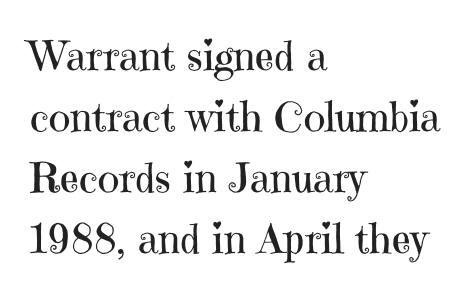
Q: Is the text bold? A: No.
Q: Is the text italic (slanted)? A: No, it is upright.
Q: Is the typeface a serif or a sans-serif typeface? A: Serif.
Q: Is the text underlined? A: No.
Q: How is the paragraph aligned? A: Left-aligned.
Q: Is the spacing between letters normal or unusually wide? A: Normal.
Q: Is the spacing between lines tight, normal or loose? A: Normal.
Q: Width (condensed, normal, or wide)? A: Normal.
Q: Stroke contrast? A: High.
Q: x-height? A: Medium.
Q: Monospaced? A: No.
